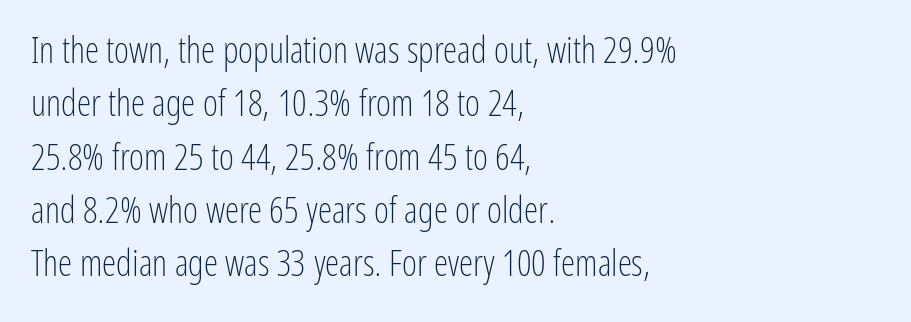
The typeface has the unassuming heft of standard copy or less. Varying glyph widths throughout — classic text-font behaviour. The axis of the letterforms is exactly vertical. A typesetter would call this leading conventional body-copy spacing. The lines are quadded left. Just letters on the line, the space beneath them empty.
